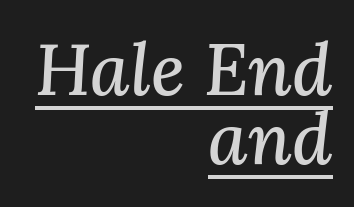
Q: Is the text italic (slanted)? A: Yes, it leans right by about 3 degrees.
Q: Is the typeface a serif or a sans-serif typeface? A: Serif.
Q: Is the text underlined? A: Yes.
Q: How is the paragraph aligned? A: Right-aligned.
Q: Is the spacing between letters normal or unusually wide? A: Normal.
Q: Is the spacing between lines tight, normal or loose? A: Tight.
Q: Width (condensed, normal, or wide)? A: Normal.
Q: Stroke contrast? A: Medium.
Q: x-height? A: Medium.
Q: Monospaced? A: No.
